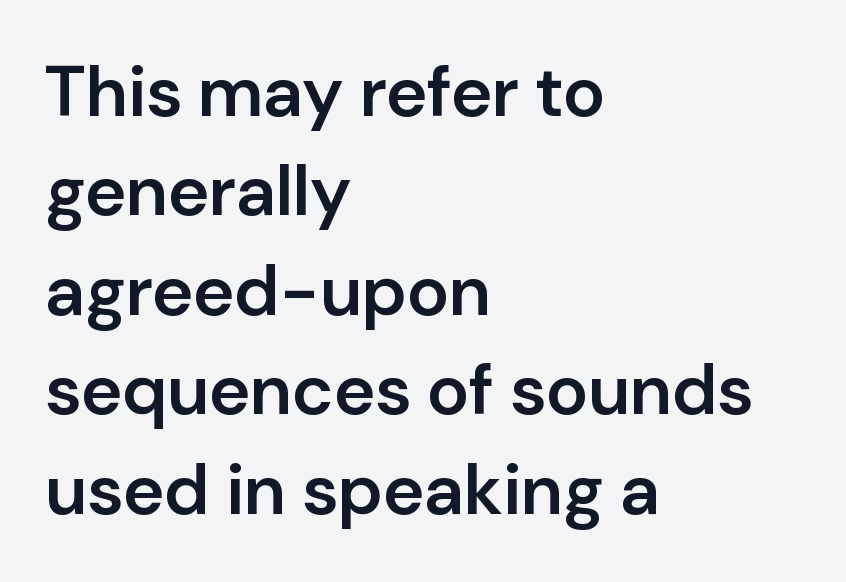
{"serif": "no", "italic": "no", "bold": "semi", "weight": "semibold", "width": "normal", "stroke_contrast": "low", "x_height": "medium", "monospaced": "no", "underline": "no", "align": "left", "line_spacing": "normal", "line_spacing_ratio": 1.4, "letter_spacing": "normal", "letter_spacing_em": 0.0, "glyph_px": 71}
